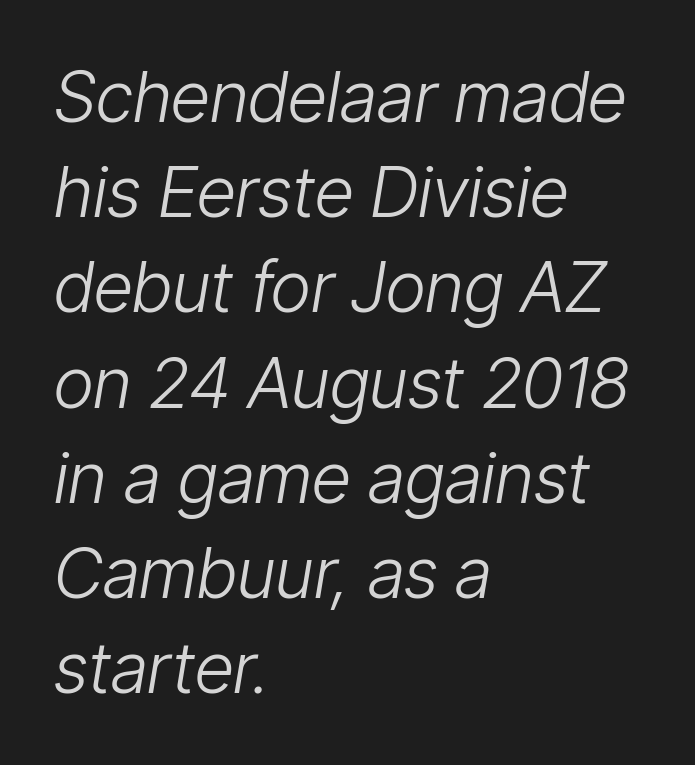
Q: Is the text bold? A: No.
Q: Is the text italic (slanted)? A: Yes, it leans right by about 9 degrees.
Q: Is the text underlined? A: No.
Q: How is the paragraph aligned? A: Left-aligned.
Q: Is the spacing between letters normal or unusually wide? A: Normal.
Q: Is the spacing between lines tight, normal or loose? A: Normal.
Q: Width (condensed, normal, or wide)? A: Condensed.
Q: Stroke contrast? A: Low.
Q: x-height? A: Medium.
Q: Monospaced? A: No.
